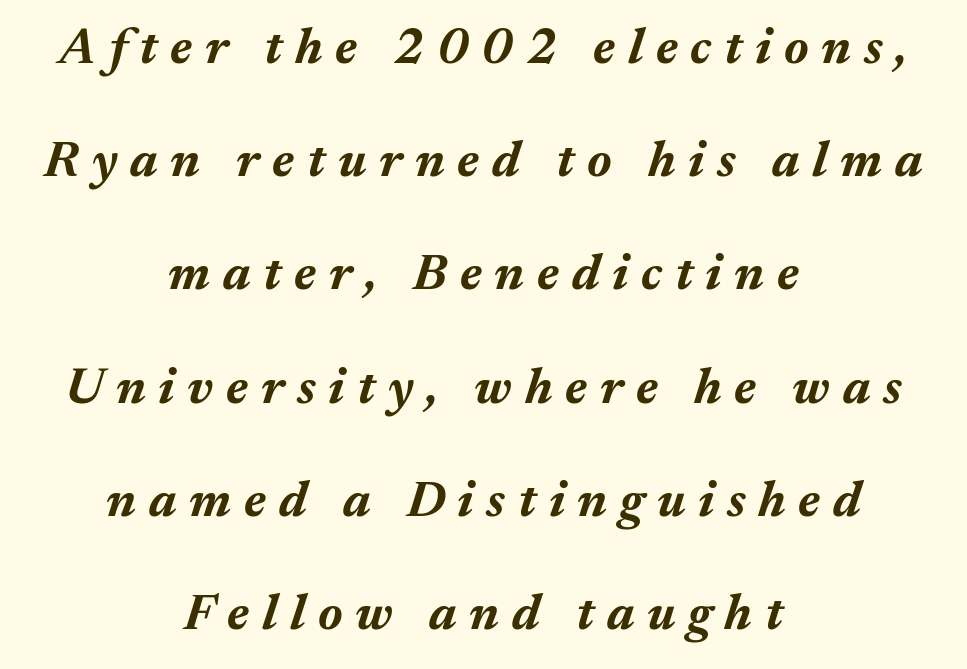
The image shows 51 px bold type, italic (leaning right); set centered, loose line spacing (2.22x), unusually wide letter spacing (+0.25 em), not underlined; medium stroke contrast and a medium x-height.
